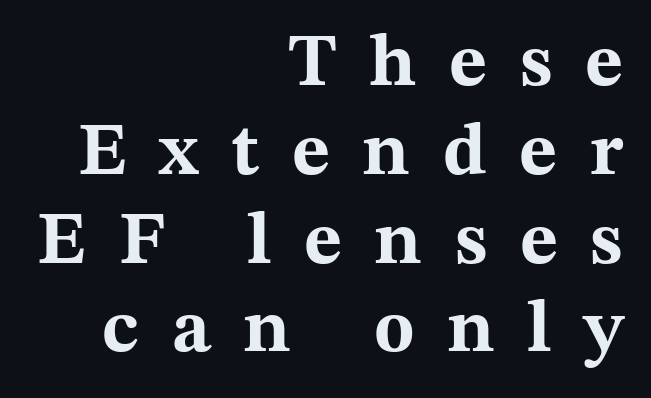
{"serif": "yes", "italic": "no", "bold": "yes", "weight": "bold", "width": "wide", "stroke_contrast": "medium", "x_height": "medium", "monospaced": "no", "underline": "no", "align": "right", "line_spacing_ratio": 1.2, "letter_spacing": "wide", "letter_spacing_em": 0.44, "glyph_px": 74}
